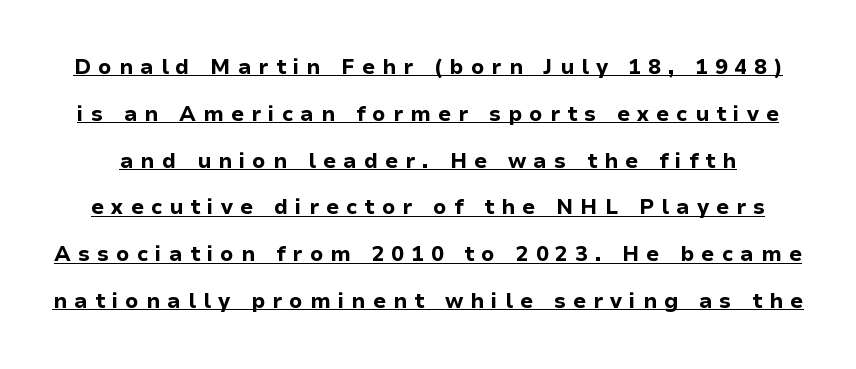
Q: Is the text bold? A: Yes.
Q: Is the text italic (slanted)? A: No, it is upright.
Q: Is the text underlined? A: Yes.
Q: Is the spacing between letters normal or unusually wide? A: Unusually wide.
Q: Is the spacing between lines tight, normal or loose? A: Loose.
